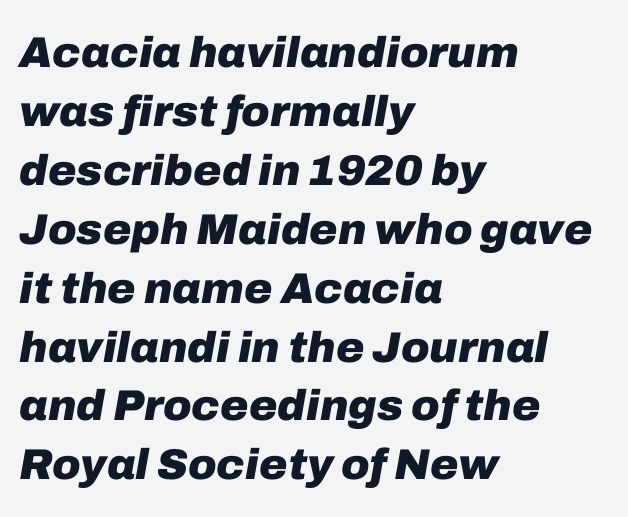
{"italic": "yes", "lean": "right", "slant_degrees": 10, "bold": "yes", "weight": "heavy", "width": "normal", "stroke_contrast": "low", "x_height": "medium", "monospaced": "no", "underline": "no", "align": "left", "line_spacing": "normal", "line_spacing_ratio": 1.37, "letter_spacing": "normal", "letter_spacing_em": 0.0, "glyph_px": 43}
